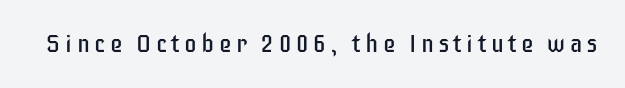
The image shows 25 px text type, upright; set not underlined.
